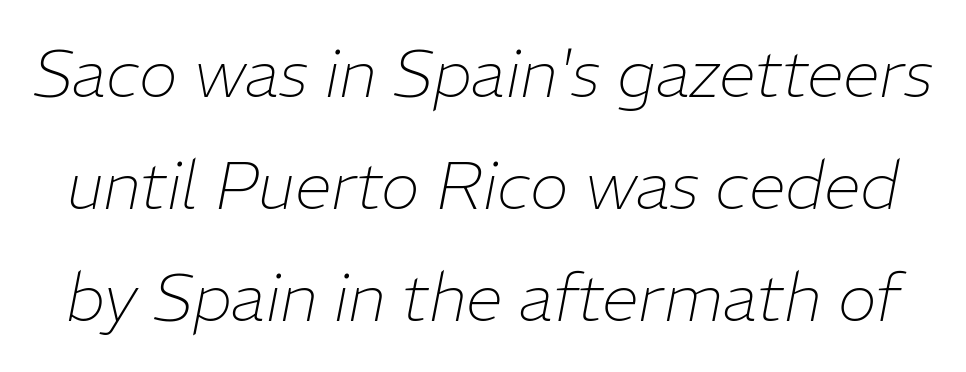
Q: Is the text bold? A: No.
Q: Is the text italic (slanted)? A: Yes, it leans right by about 11 degrees.
Q: Is the text underlined? A: No.
Q: Is the spacing between letters normal or unusually wide? A: Normal.
Q: Is the spacing between lines tight, normal or loose? A: Normal.
Q: Width (condensed, normal, or wide)? A: Normal.
Q: Stroke contrast? A: Low.
Q: x-height? A: Medium.
Q: Monospaced? A: No.
